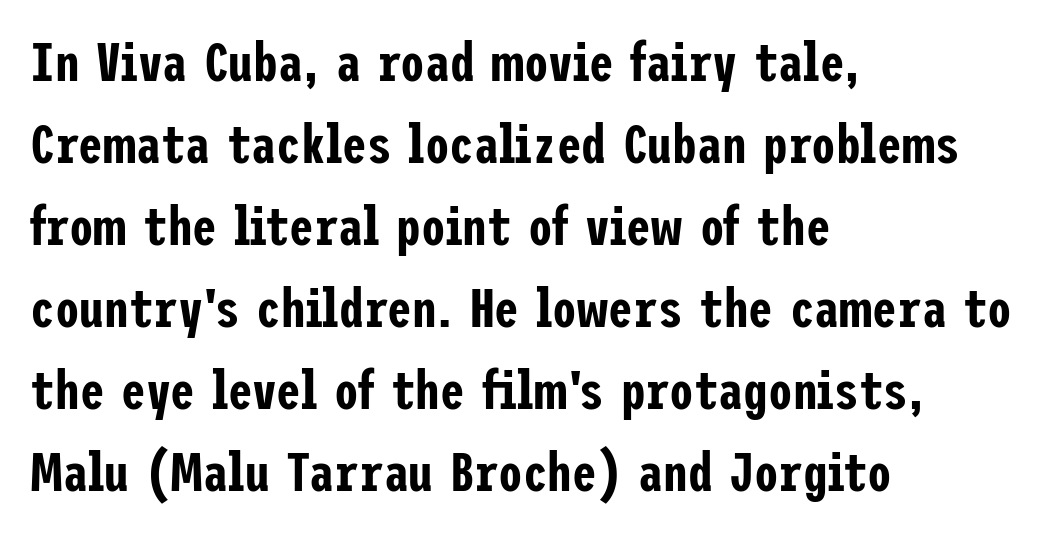
The image shows 55 px condensed sans-serif type, upright; set left-aligned, normal line spacing (1.49x), normal letter spacing, not underlined; low stroke contrast and a medium x-height.
